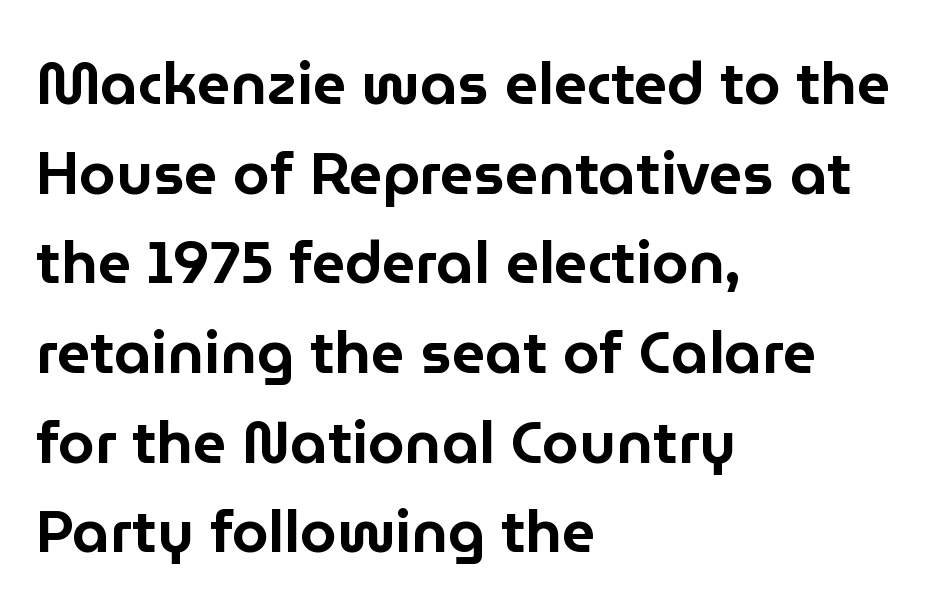
The rendering uses natural spacing where letterforms have individual widths. Honestly, the row spacing looks completely unremarkable. What kind of face is this? One without serifs — a sans. Alignment: flush left. The zone under the glyphs is completely vacant.
